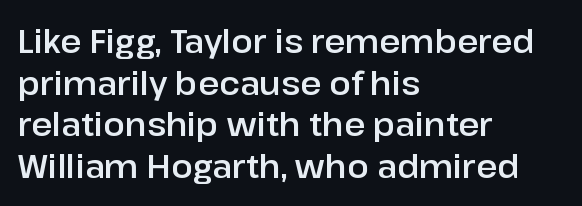
The image shows 32 px sans-serif type, upright; set left-aligned, normal line spacing (1.3x), normal letter spacing, not underlined; low stroke contrast and a medium x-height.
